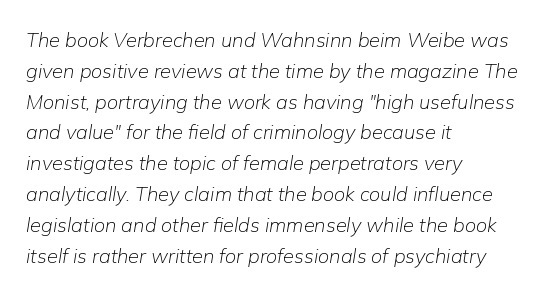
Interline gaps are of average width in this sample. The font sits on the lighter half of the weight spectrum, regular included. The foot of each line stays bare and open. When letters slant like this, we call the style italic. Each word holds together tightly as a unit, with standard inter-letter gaps. One-word summary of the alignment: left.
